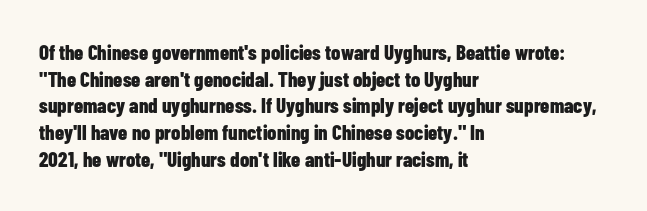
{"italic": "no", "bold": "yes", "underline": "no", "align": "left", "line_spacing": "normal", "line_spacing_ratio": 1.27, "letter_spacing": "normal", "letter_spacing_em": 0.0, "glyph_px": 21}
